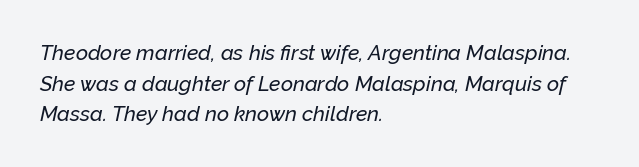
Q: Is the text italic (slanted)? A: Yes, it leans right by about 12 degrees.
Q: Is the text underlined? A: No.
Q: How is the paragraph aligned? A: Left-aligned.
Q: Is the spacing between letters normal or unusually wide? A: Normal.
Q: Is the spacing between lines tight, normal or loose? A: Normal.
